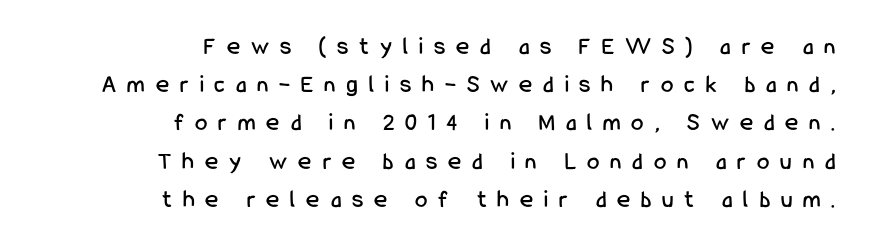
Ordinary non-slanted type is in use. The words here are not underlined. Each line ends at the same right margin while the left side varies. Regarding leading, the lines here are spaced in the standard way. There is plenty of visible air inserted between adjacent glyphs.
